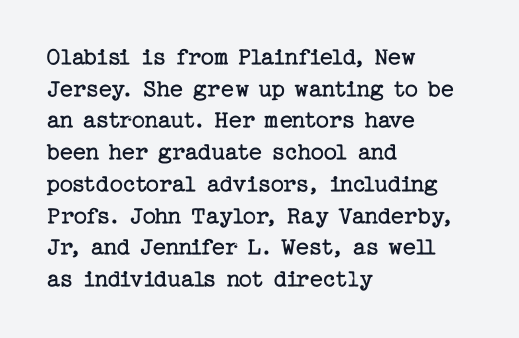
{"italic": "no", "bold": "no", "underline": "no", "align": "left", "line_spacing_ratio": 1.22, "letter_spacing": "normal", "letter_spacing_em": 0.0, "glyph_px": 26}
